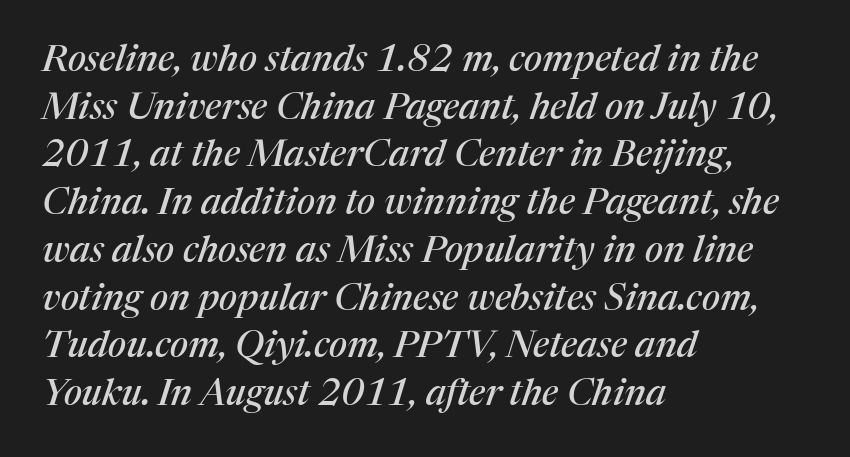
The image shows 37 px serif type, italic (leaning right); set left-aligned, normal line spacing (1.29x), normal letter spacing, not underlined; medium stroke contrast and a medium x-height.
